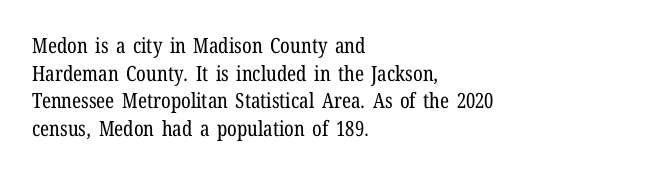
Teacher's note: observe the even left margin — that is flush-left alignment. The line texture is even and compact thanks to regular tracking. The lettering stays uniformly vertical, giving the passage a roman look. The baseline area is clear.
